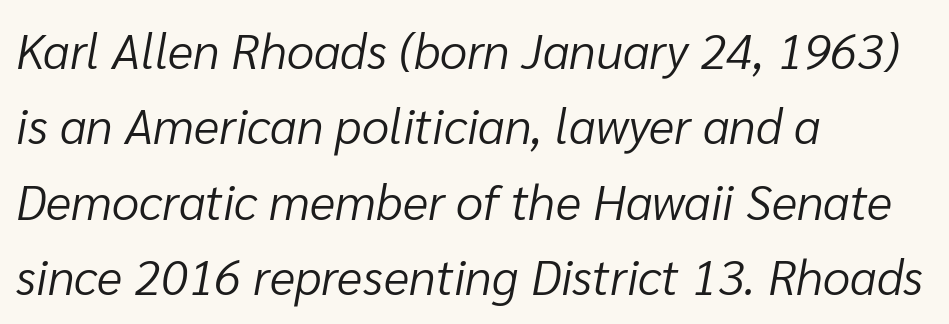
No heavy texture on the line: the type isn't bold. Visually the block forms a straight wall on the left and a jagged coastline on the right. Slant detected: the letters are inclined. Think of a printed novel: that variable character pitch is what you see here. Beneath every word, the page is bare.
